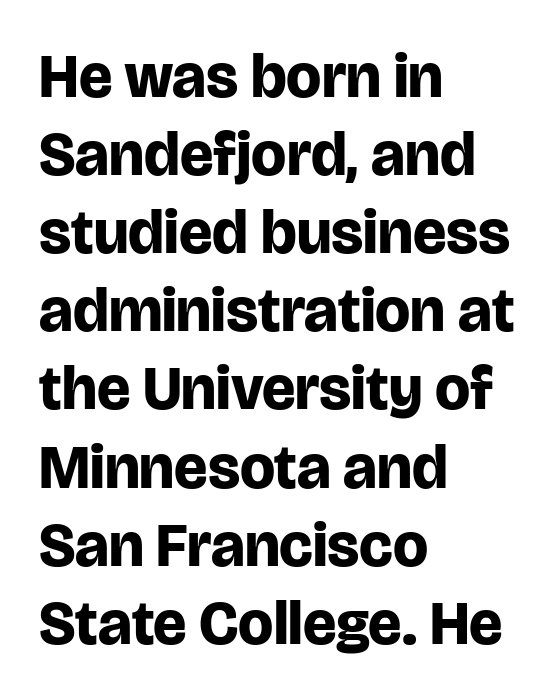
{"serif": "no", "italic": "no", "bold": "yes", "weight": "bold", "width": "normal", "stroke_contrast": "low", "x_height": "large", "monospaced": "no", "underline": "no", "align": "left", "line_spacing": "normal", "line_spacing_ratio": 1.26, "letter_spacing": "normal", "letter_spacing_em": 0.0, "glyph_px": 62}
